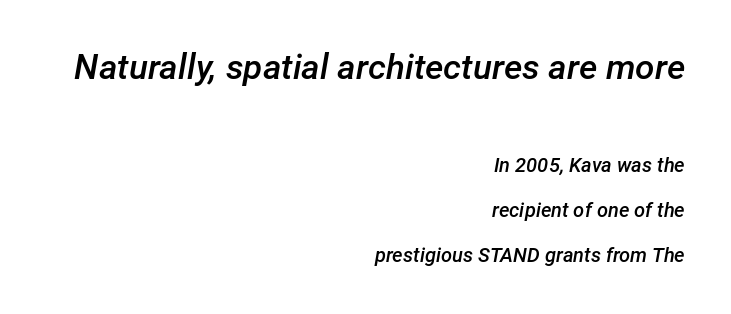
The image shows 35 px semibold type, italic (leaning right); set right-aligned, loose line spacing (2.26x), normal letter spacing, not underlined; the first (top) block is 1.75x larger; low stroke contrast and a medium x-height.
